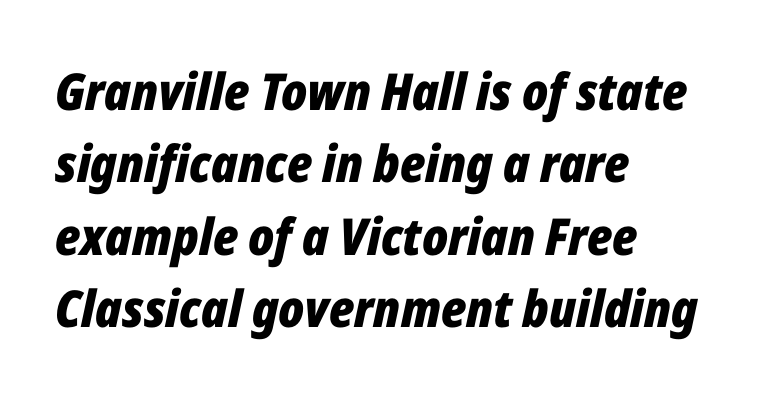
{"italic": "yes", "lean": "right", "slant_degrees": 12, "bold": "yes", "weight": "bold", "width": "condensed", "stroke_contrast": "low", "x_height": "medium", "monospaced": "no", "underline": "no", "align": "left", "line_spacing": "normal", "line_spacing_ratio": 1.42, "letter_spacing": "normal", "letter_spacing_em": 0.0, "glyph_px": 51}
